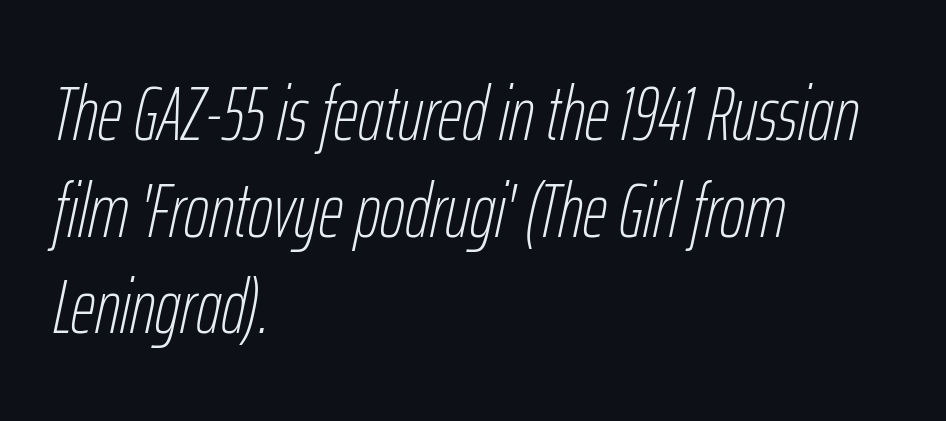
The image shows 76 px thin, condensed type, italic (leaning right); set left-aligned, normal line spacing (1.27x), normal letter spacing, not underlined; low stroke contrast and a medium x-height.
